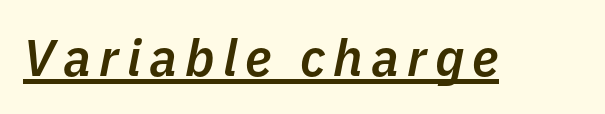
Q: Is the text bold? A: Semi-bold.
Q: Is the text italic (slanted)? A: Yes, it leans right by about 11 degrees.
Q: Is the text underlined? A: Yes.
Q: Width (condensed, normal, or wide)? A: Normal.
Q: Stroke contrast? A: Low.
Q: x-height? A: Medium.
Q: Monospaced? A: No.
